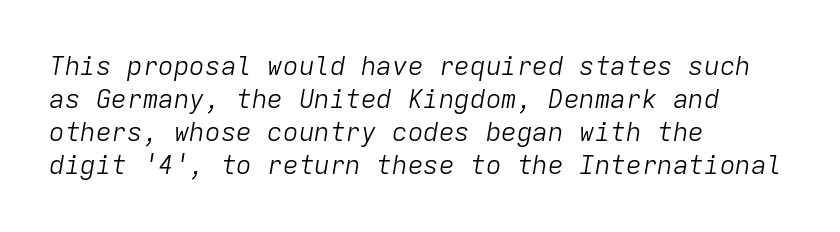
{"italic": "yes", "lean": "right", "slant_degrees": 9, "bold": "no", "underline": "no", "align": "left", "line_spacing": "normal", "line_spacing_ratio": 1.27, "letter_spacing": "normal", "letter_spacing_em": 0.0, "glyph_px": 26}
